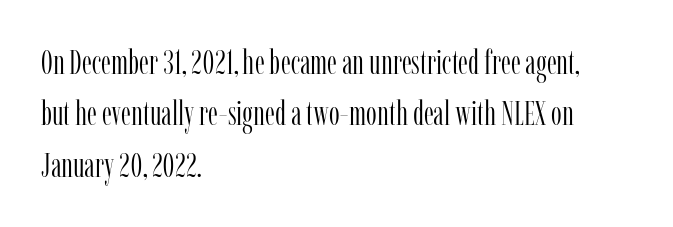
{"serif": "yes", "italic": "no", "bold": "no", "weight": "light", "width": "condensed", "stroke_contrast": "low", "x_height": "medium", "monospaced": "no", "underline": "no", "align": "left", "line_spacing": "normal", "line_spacing_ratio": 1.51, "letter_spacing": "normal", "letter_spacing_em": 0.0, "glyph_px": 34}
